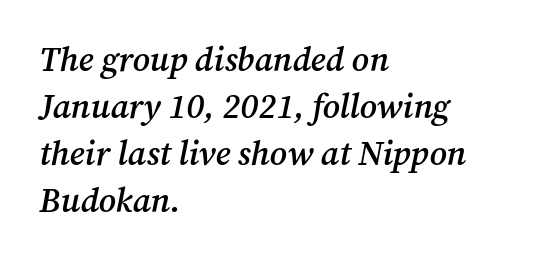
The rendering keeps characters at their native spacing. You could not count columns in this text — the font is proportionally spaced. No word sits above an underline. Quick note: italic.
